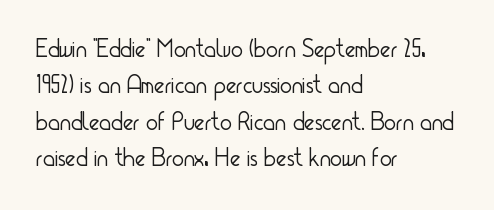
Q: Is the text bold? A: No.
Q: Is the text italic (slanted)? A: No, it is upright.
Q: Is the text underlined? A: No.
Q: How is the paragraph aligned? A: Left-aligned.
Q: Is the spacing between letters normal or unusually wide? A: Normal.
Q: Is the spacing between lines tight, normal or loose? A: Normal.
